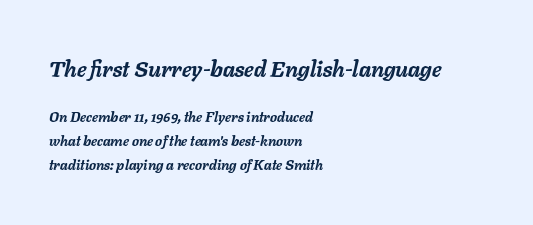
The image shows 22 px bold type, italic (leaning right); set left-aligned, line spacing 1.71x, normal letter spacing, not underlined; the first (top) block is 1.57x larger.
